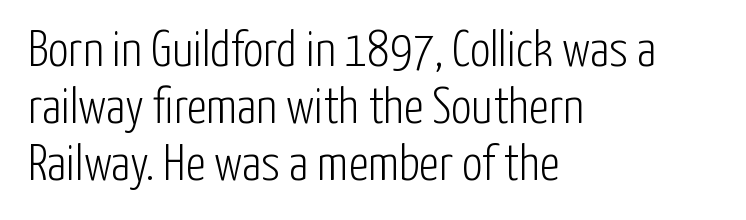
{"serif": "no", "italic": "no", "bold": "no", "weight": "light", "width": "condensed", "stroke_contrast": "low", "x_height": "medium", "monospaced": "no", "underline": "no", "align": "left", "line_spacing": "tight", "line_spacing_ratio": 1.12, "letter_spacing": "normal", "letter_spacing_em": 0.0, "glyph_px": 51}
